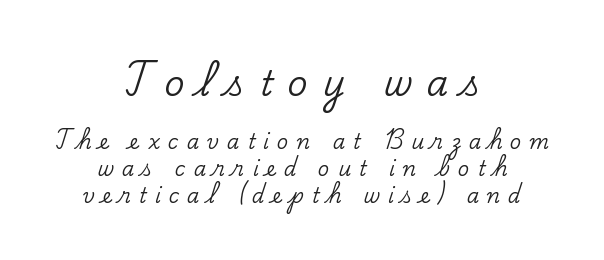
Q: Is the text italic (slanted)? A: Yes.
Q: Is the typeface a serif or a sans-serif typeface? A: Serif.
Q: Is the text underlined? A: No.
Q: How is the paragraph aligned? A: Centered.
Q: Is the spacing between letters normal or unusually wide? A: Unusually wide.
Q: Is the spacing between lines tight, normal or loose? A: Normal.
Q: Which block of text is set in a larger size, the first (top) or the second (bottom)? A: The first (top) one.
Q: Width (condensed, normal, or wide)? A: Normal.
Q: Stroke contrast? A: Low.
Q: x-height? A: Small.
Q: Monospaced? A: No.
